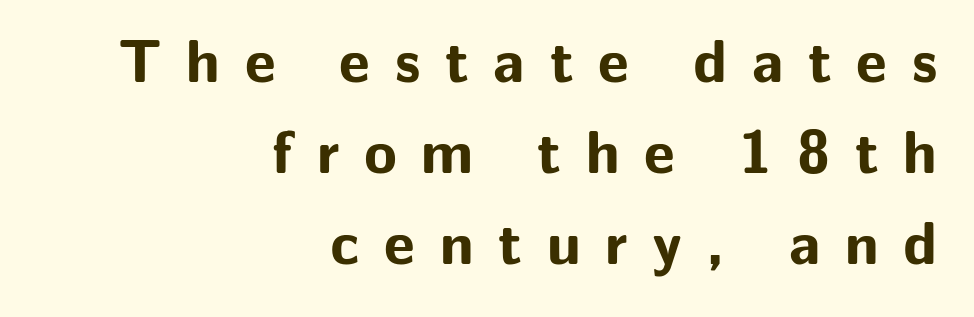
Substantial extra tracking has been applied to these lines. Is there any slant? The stems are plumb. In terms of weight, the rendering is a true, heavy bold. Check the space under the baseline: it is left empty.
